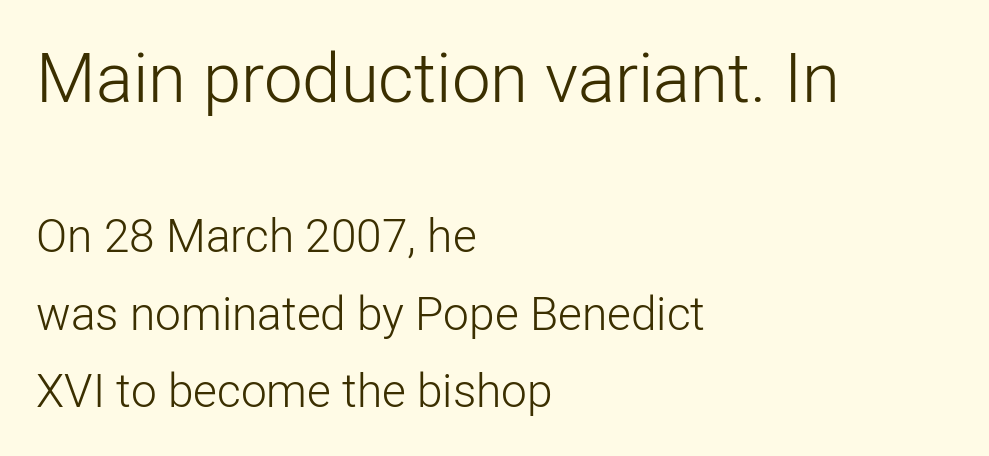
Classification — sans serif. The strip under each line holds only bare page. Vertical strokes here are truly vertical. The block sitting higher on the canvas is the one with enlarged characters. The letters advance in unequal steps, a hallmark of proportional type.
